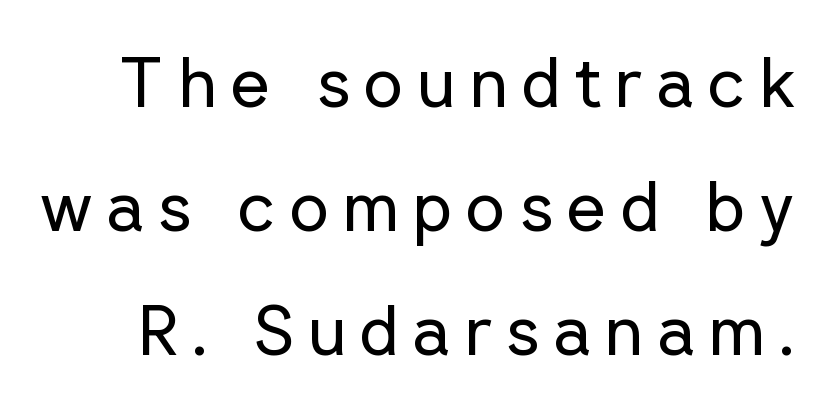
Observe the absence of serifs on each vertical stroke in this sample. Stroke thickness stays within the range of a standard reading face or lighter. Designer's note — italics off, roman on. Varying glyph widths throughout — classic text-font behaviour.
